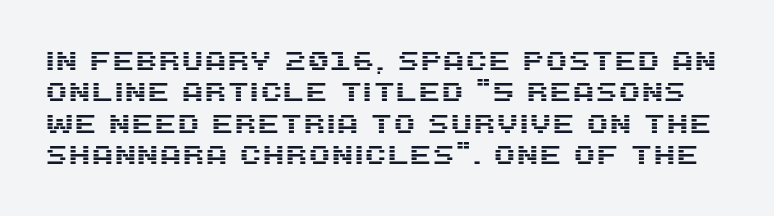
The image shows 26 px text type, upright; set line spacing 1.21x, normal letter spacing, not underlined.
